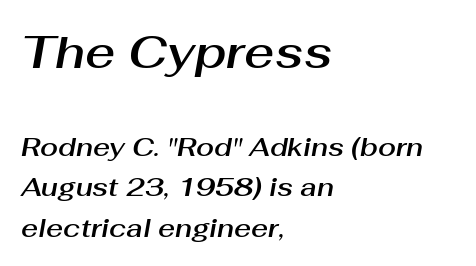
The image shows 46 px text type, italic (leaning right); set left-aligned, normal line spacing (1.55x), normal letter spacing, not underlined; the first (top) block is 1.77x larger; medium stroke contrast and a medium x-height.
